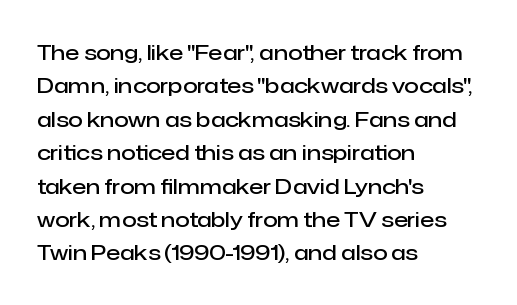
{"italic": "no", "bold": "semi", "underline": "no", "align": "left", "line_spacing": "normal", "line_spacing_ratio": 1.59, "letter_spacing": "normal", "letter_spacing_em": 0.0, "glyph_px": 21}
